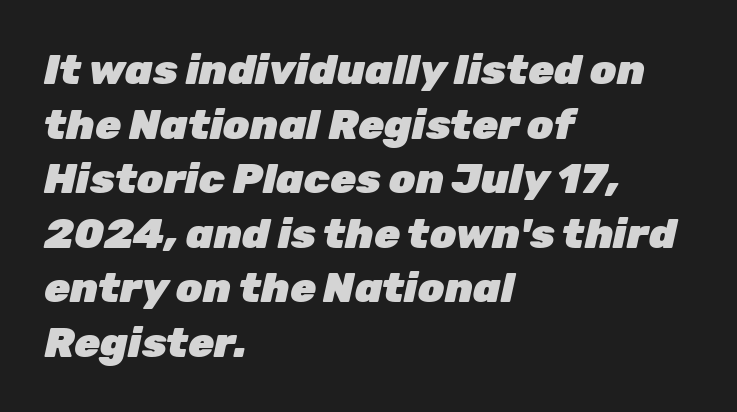
An italicized treatment has been applied to the whole sample. I'd describe the lettering as bold — thick and assertive. Tracking value appears to be zero — textbook default spacing. Letters rest on an invisible, unmarked baseline. Where is the straight margin? On the left. The vertical gap from one line to the next is medium.
